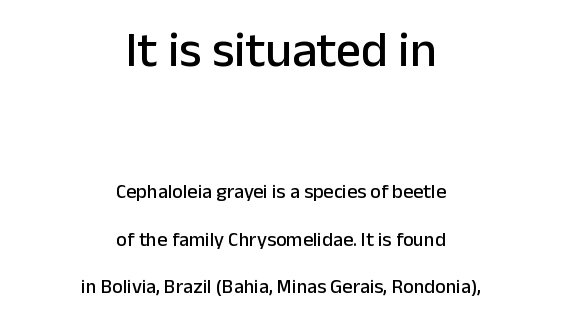
Q: Is the text italic (slanted)? A: No, it is upright.
Q: Is the typeface a serif or a sans-serif typeface? A: Sans-serif.
Q: Is the text underlined? A: No.
Q: How is the paragraph aligned? A: Centered.
Q: Is the spacing between letters normal or unusually wide? A: Normal.
Q: Is the spacing between lines tight, normal or loose? A: Loose.
Q: Which block of text is set in a larger size, the first (top) or the second (bottom)? A: The first (top) one.
Q: Width (condensed, normal, or wide)? A: Normal.
Q: Stroke contrast? A: Low.
Q: x-height? A: Medium.
Q: Monospaced? A: No.
